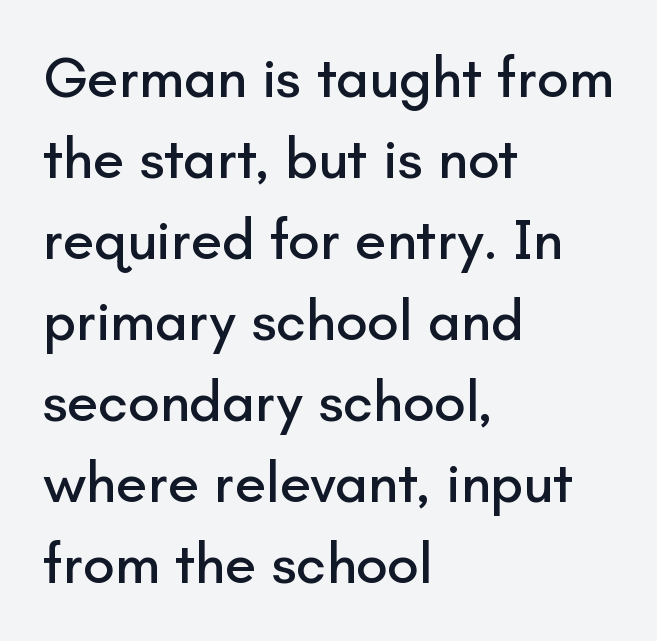
{"serif": "no", "italic": "no", "width": "normal", "stroke_contrast": "low", "x_height": "small", "monospaced": "no", "underline": "no", "align": "left", "line_spacing": "normal", "line_spacing_ratio": 1.42, "letter_spacing": "normal", "letter_spacing_em": 0.0, "glyph_px": 57}
